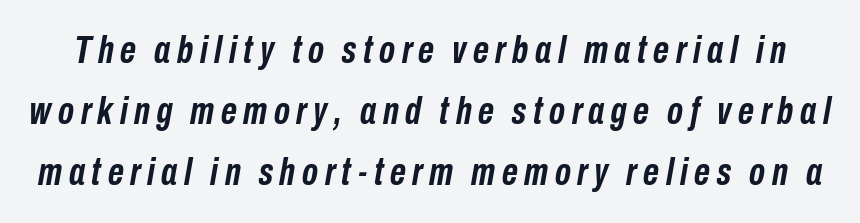
The image shows 39 px semibold, condensed type, italic (leaning right); set normal line spacing (1.57x), not underlined; low stroke contrast and a medium x-height.
